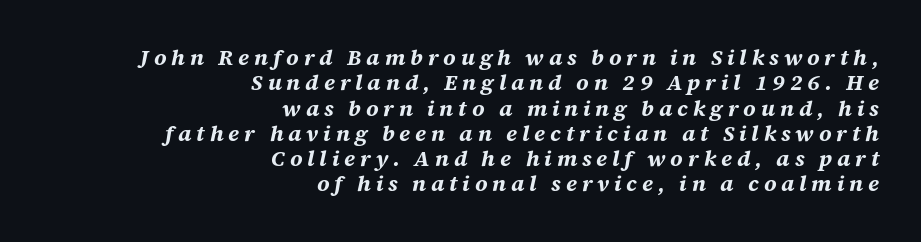
{"italic": "yes", "lean": "right", "slant_degrees": 12, "bold": "yes", "underline": "no", "align": "right", "line_spacing": "tight", "line_spacing_ratio": 1.15, "letter_spacing": "wide", "letter_spacing_em": 0.22, "glyph_px": 22}
